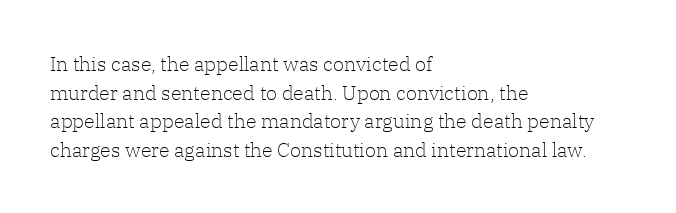
The image shows 20 px text type, upright; set left-aligned, normal line spacing (1.43x), normal letter spacing, not underlined.
